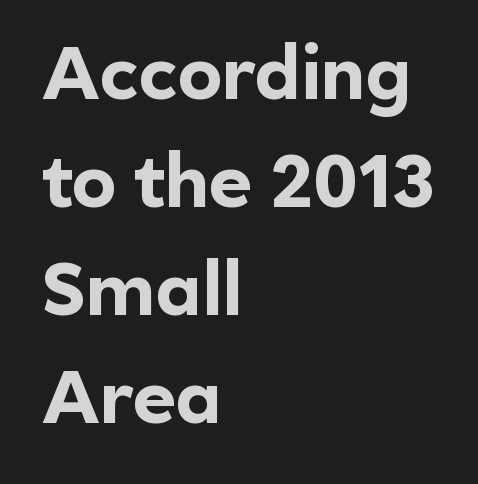
{"serif": "no", "italic": "no", "bold": "yes", "weight": "bold", "width": "normal", "x_height": "medium", "monospaced": "no", "underline": "no", "align": "left", "line_spacing": "normal", "line_spacing_ratio": 1.46, "letter_spacing": "normal", "letter_spacing_em": 0.0, "glyph_px": 74}
